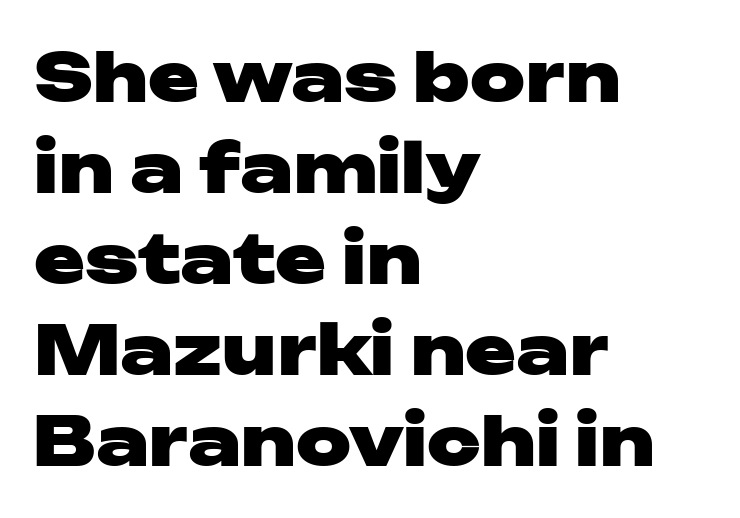
Q: Is the text bold? A: Yes.
Q: Is the text italic (slanted)? A: No, it is upright.
Q: Is the typeface a serif or a sans-serif typeface? A: Sans-serif.
Q: Is the text underlined? A: No.
Q: How is the paragraph aligned? A: Left-aligned.
Q: Is the spacing between letters normal or unusually wide? A: Normal.
Q: Is the spacing between lines tight, normal or loose? A: Normal.
Q: Width (condensed, normal, or wide)? A: Wide.
Q: Stroke contrast? A: Low.
Q: x-height? A: Medium.
Q: Monospaced? A: No.
